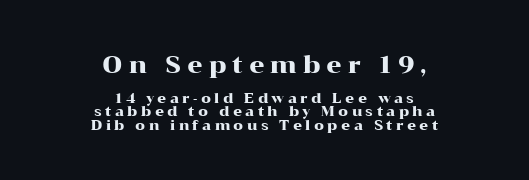
Q: Is the text italic (slanted)? A: No, it is upright.
Q: Is the text underlined? A: No.
Q: How is the paragraph aligned? A: Centered.
Q: Is the spacing between letters normal or unusually wide? A: Unusually wide.
Q: Is the spacing between lines tight, normal or loose? A: Tight.
Q: Which block of text is set in a larger size, the first (top) or the second (bottom)? A: The first (top) one.
